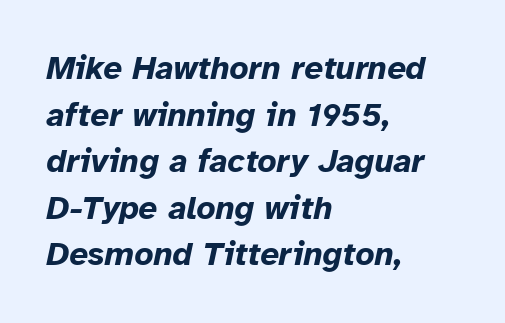
{"italic": "yes", "lean": "right", "slant_degrees": 12, "bold": "yes", "weight": "bold", "width": "normal", "stroke_contrast": "low", "x_height": "medium", "monospaced": "no", "underline": "no", "align": "left", "line_spacing": "normal", "line_spacing_ratio": 1.41, "letter_spacing": "normal", "letter_spacing_em": 0.0, "glyph_px": 33}
